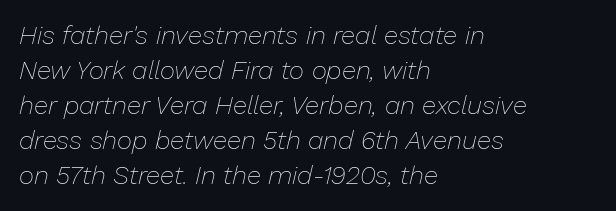
{"italic": "yes", "lean": "right", "slant_degrees": 13, "bold": "no", "underline": "no", "align": "left", "line_spacing": "normal", "line_spacing_ratio": 1.35, "letter_spacing": "normal", "letter_spacing_em": 0.0, "glyph_px": 26}
